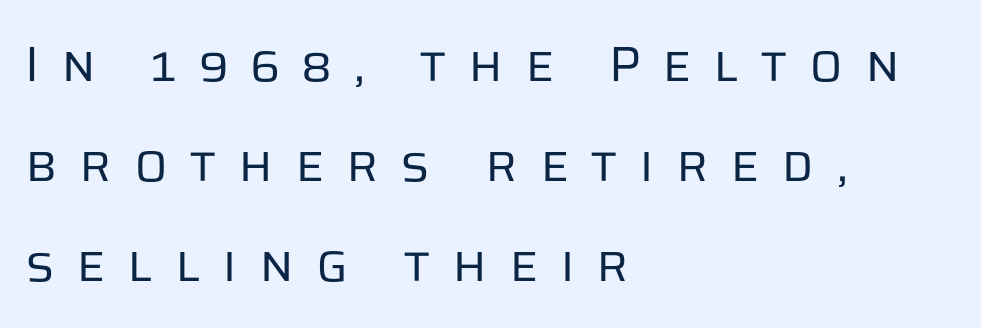
{"serif": "no", "italic": "no", "bold": "no", "weight": "regular", "width": "normal", "stroke_contrast": "low", "x_height": "large", "monospaced": "no", "underline": "no", "align": "left", "line_spacing": "loose", "line_spacing_ratio": 2.04, "letter_spacing": "wide", "letter_spacing_em": 0.44, "glyph_px": 49}
